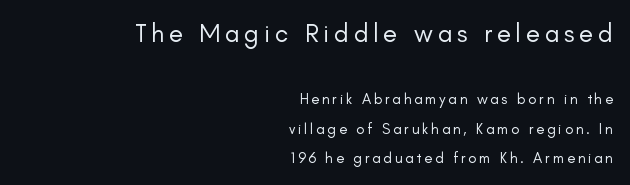
Q: Is the text bold? A: No.
Q: Is the text italic (slanted)? A: No, it is upright.
Q: Is the text underlined? A: No.
Q: How is the paragraph aligned? A: Right-aligned.
Q: Is the spacing between lines tight, normal or loose? A: Loose.
Q: Which block of text is set in a larger size, the first (top) or the second (bottom)? A: The first (top) one.
